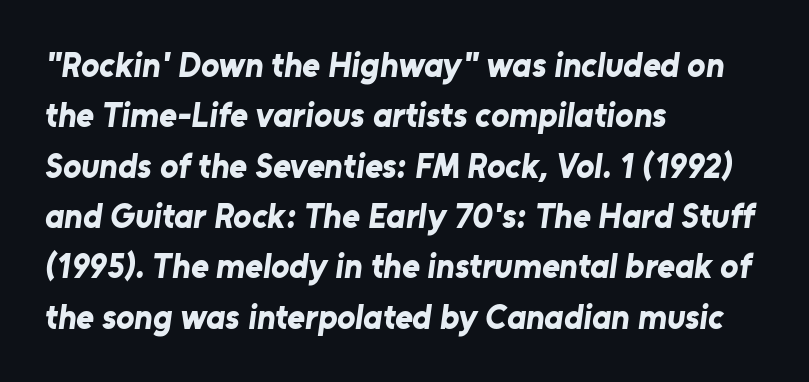
The image shows 34 px bold sans-serif type; set left-aligned, normal line spacing (1.48x), normal letter spacing, not underlined; low stroke contrast and a medium x-height.
